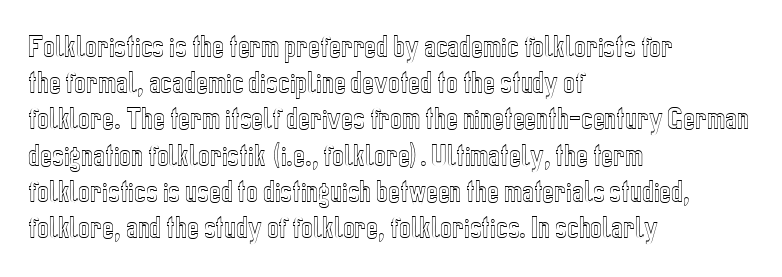
{"italic": "no", "underline": "no", "align": "left", "line_spacing": "normal", "line_spacing_ratio": 1.45, "letter_spacing": "normal", "letter_spacing_em": 0.0, "glyph_px": 25}
